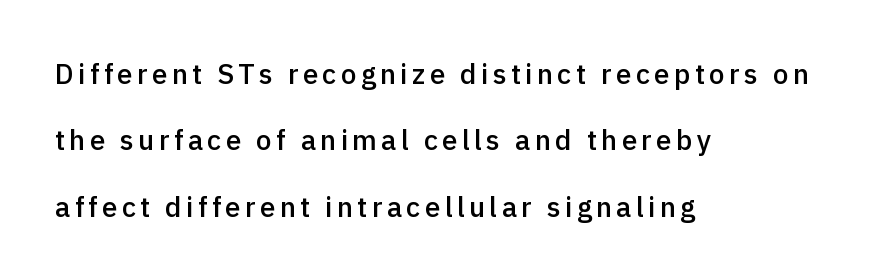
{"serif": "no", "italic": "no", "bold": "semi", "weight": "semibold", "width": "normal", "x_height": "medium", "monospaced": "no", "underline": "no", "align": "left", "line_spacing": "loose", "line_spacing_ratio": 2.37, "glyph_px": 28}
